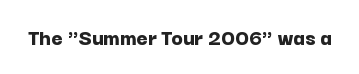
What stands out about the letter spacing? Nothing — it is the standard amount. Upright lettering throughout. Bold? Absolutely — the strokes are thick and heavy. The glyphs are unaccompanied by any horizontal stroke below them.
